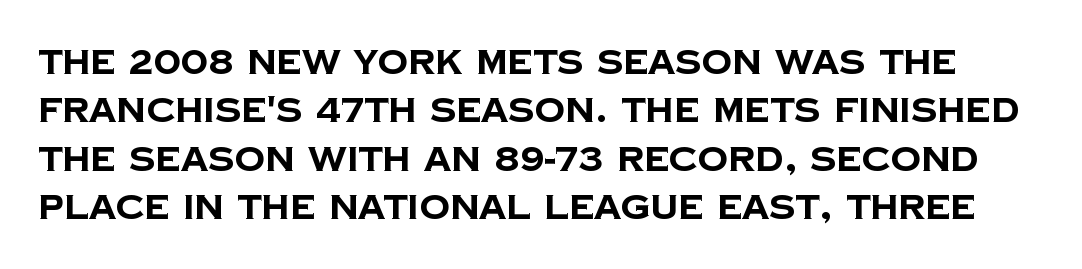
{"serif": "no", "bold": "yes", "weight": "bold", "width": "normal", "stroke_contrast": "low", "x_height": "large", "monospaced": "no", "underline": "no", "line_spacing": "normal", "line_spacing_ratio": 1.42, "letter_spacing": "normal", "letter_spacing_em": 0.0, "glyph_px": 34}
